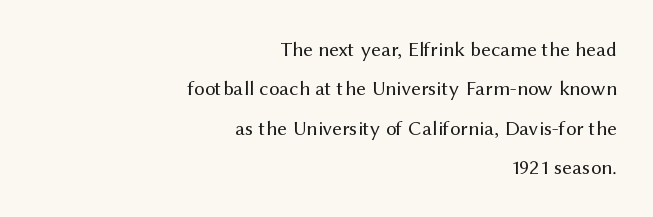
The image shows 21 px text type, upright; set right-aligned, line spacing 1.87x, normal letter spacing, not underlined.
